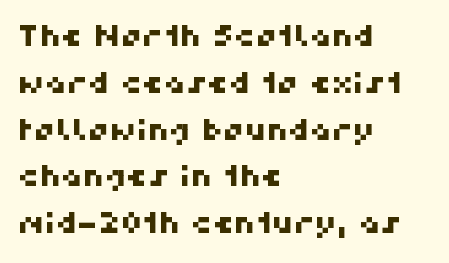
The image shows 30 px sans-serif type; set left-aligned, normal line spacing (1.56x), normal letter spacing, not underlined; high stroke contrast and a medium x-height.
